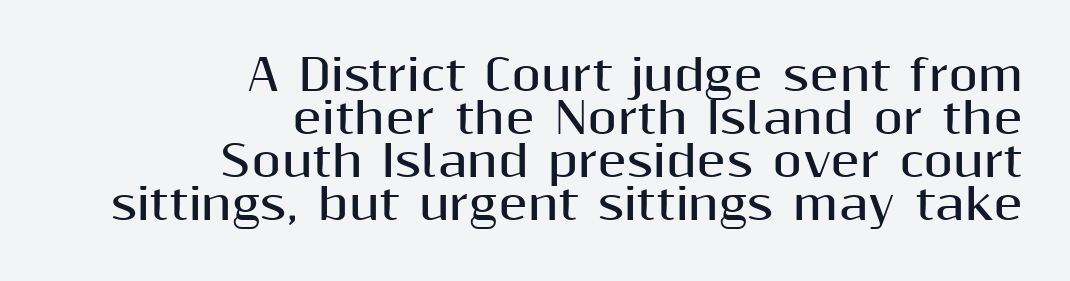
{"serif": "no", "italic": "no", "bold": "yes", "weight": "bold", "width": "normal", "stroke_contrast": "medium", "x_height": "medium", "monospaced": "no", "underline": "no", "align": "right", "line_spacing": "tight", "line_spacing_ratio": 1.0, "letter_spacing": "normal", "letter_spacing_em": 0.0, "glyph_px": 43}
